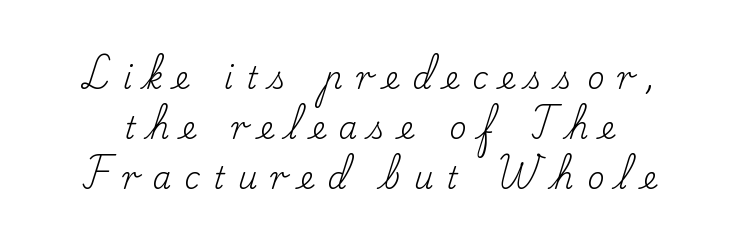
A typesetter would call this proportional, since set widths differ per character. The letters carry serifs — small finishing strokes at the ends of their stems. Evenly set lines give the paragraph a standard silhouette. The tracking jumps out immediately: characters are airy and widely separated.
